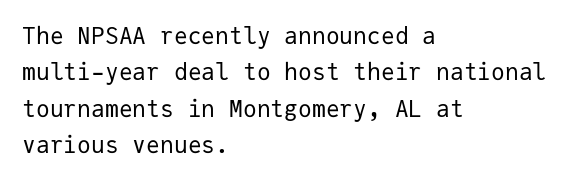
Compared with typical paragraphs, the rows here are spaced about the same. The letterforms sit at book weight or below. Ascenders rise straight up at ninety degrees. The lines are quadded left. Check the space under the baseline: it is left empty. Tracking value appears to be zero — textbook default spacing.
